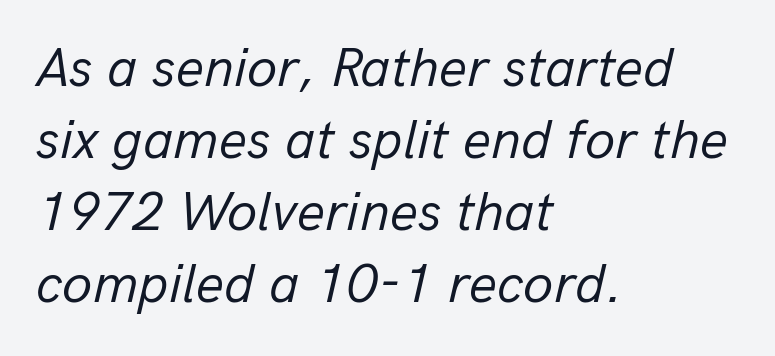
Q: Is the text bold? A: No.
Q: Is the text italic (slanted)? A: Yes, it leans right by about 13 degrees.
Q: Is the text underlined? A: No.
Q: How is the paragraph aligned? A: Left-aligned.
Q: Is the spacing between letters normal or unusually wide? A: Normal.
Q: Is the spacing between lines tight, normal or loose? A: Normal.
Q: Width (condensed, normal, or wide)? A: Normal.
Q: Stroke contrast? A: Low.
Q: x-height? A: Medium.
Q: Monospaced? A: No.
